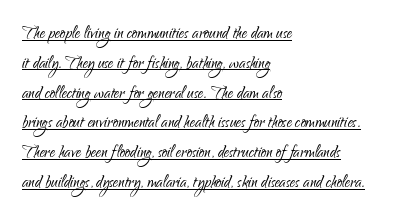
{"bold": "no", "underline": "yes", "align": "left", "line_spacing": "normal", "line_spacing_ratio": 1.42, "letter_spacing": "normal", "letter_spacing_em": 0.0, "glyph_px": 21}
